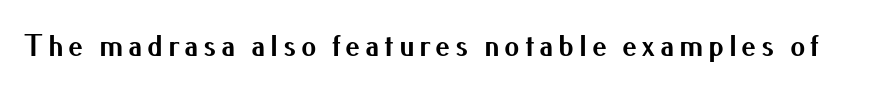
Q: Is the text bold? A: Yes.
Q: Is the text italic (slanted)? A: No, it is upright.
Q: Is the typeface a serif or a sans-serif typeface? A: Sans-serif.
Q: Is the text underlined? A: No.
Q: Width (condensed, normal, or wide)? A: Normal.
Q: Stroke contrast? A: Medium.
Q: x-height? A: Small.
Q: Monospaced? A: No.
